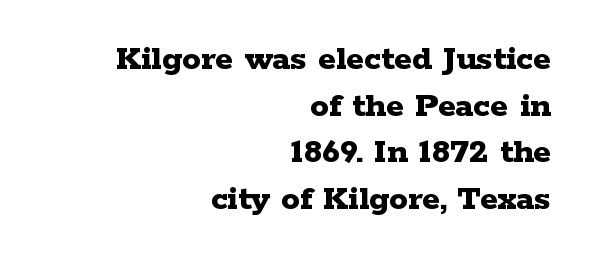
{"serif": "yes", "italic": "no", "bold": "yes", "weight": "bold", "width": "wide", "stroke_contrast": "low", "x_height": "medium", "monospaced": "no", "underline": "no", "align": "right", "line_spacing": "normal", "line_spacing_ratio": 1.26, "letter_spacing": "normal", "letter_spacing_em": 0.0, "glyph_px": 37}
